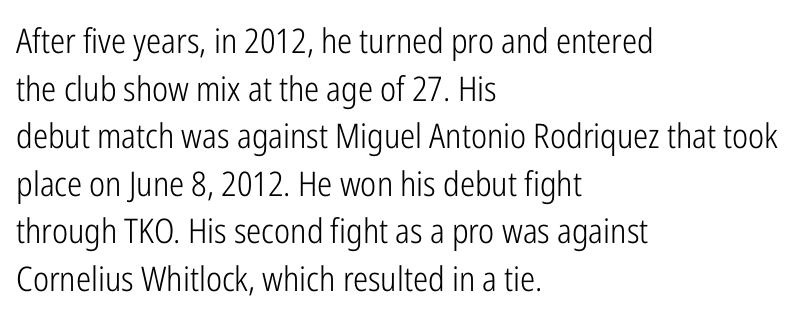
{"serif": "no", "italic": "no", "bold": "no", "weight": "light", "width": "condensed", "stroke_contrast": "low", "x_height": "medium", "monospaced": "no", "underline": "no", "align": "left", "line_spacing": "normal", "line_spacing_ratio": 1.4, "letter_spacing": "normal", "letter_spacing_em": 0.0, "glyph_px": 34}
